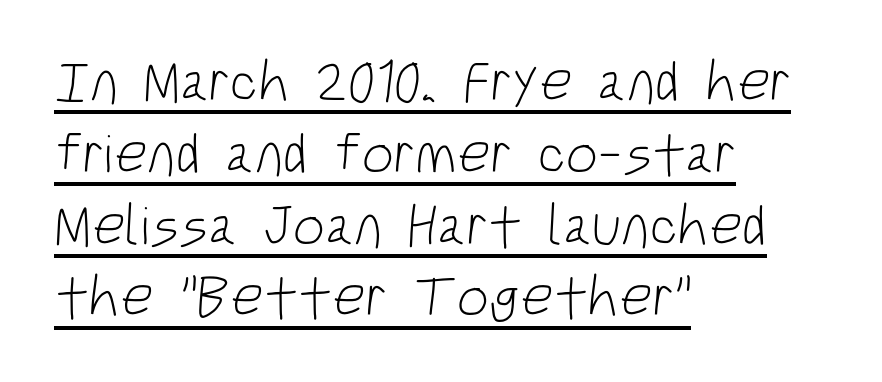
Like a heading marked for emphasis, these lines bear an underscore. Proportional: the letters do not fall into vertical columns. The letterforms sit shoulder to shoulder at normal distance. Is the block centered? No — it sits flush against the left margin.
